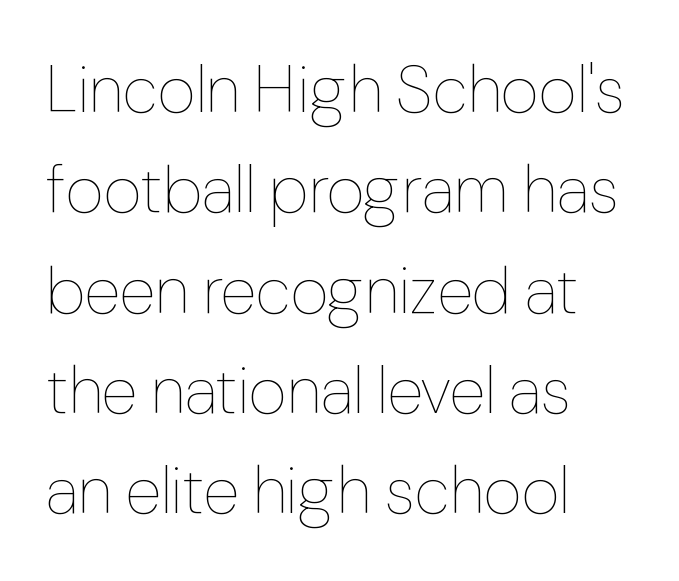
Q: Is the text bold? A: No.
Q: Is the text italic (slanted)? A: No, it is upright.
Q: Is the text underlined? A: No.
Q: How is the paragraph aligned? A: Left-aligned.
Q: Is the spacing between letters normal or unusually wide? A: Normal.
Q: Is the spacing between lines tight, normal or loose? A: Normal.
Q: Width (condensed, normal, or wide)? A: Normal.
Q: Stroke contrast? A: Low.
Q: x-height? A: Medium.
Q: Monospaced? A: No.
